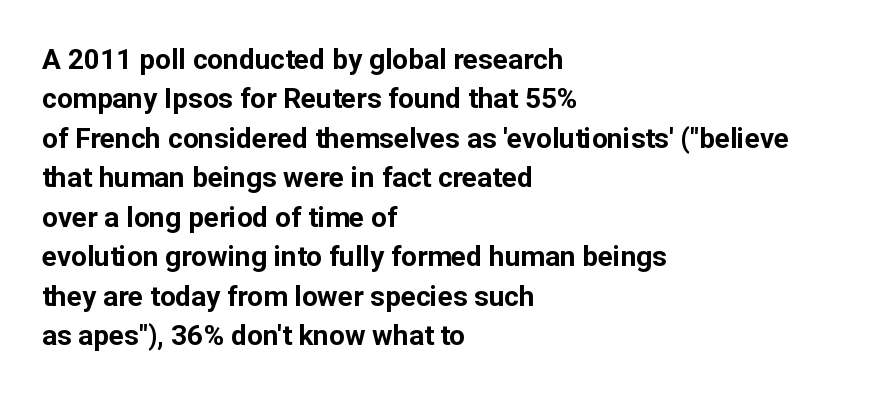
Typeset ragged right — the left edge is the straight one. Look at the stroke-to-counter ratio: heavy, a bold. A sans-serif font was chosen for this passage. Default kerning and tracking; the words read as compact shapes. Words float on clear page, feet unadorned.
